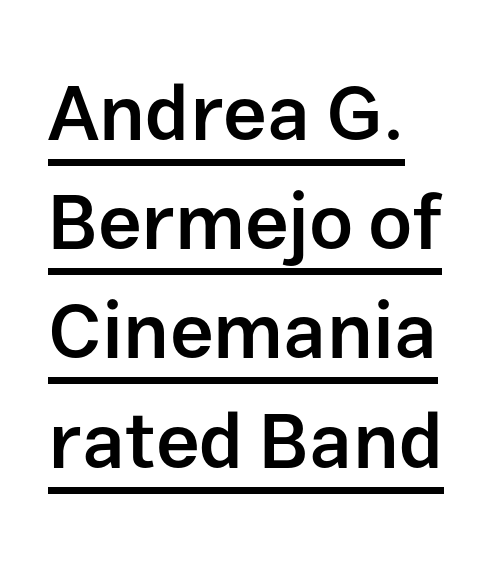
Leading: standard. Alignment: flush left. Quick note: underline on. Honestly, the letter spacing is just normal — you wouldn't notice it. The passage shown is typeset with a sans-serif family. Weight: semibold (demi).
